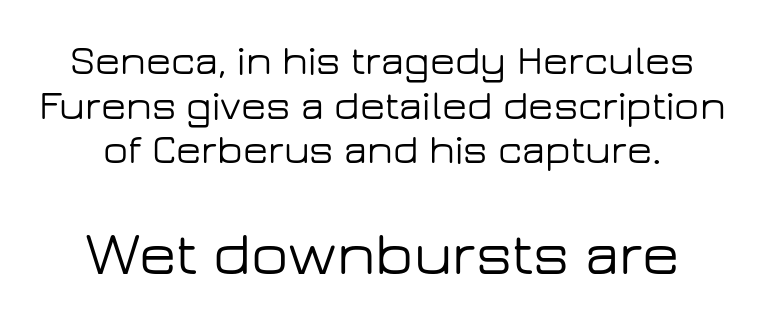
{"serif": "no", "italic": "no", "width": "wide", "stroke_contrast": "low", "x_height": "medium", "monospaced": "no", "underline": "no", "line_spacing": "tight", "line_spacing_ratio": 1.09, "letter_spacing": "normal", "letter_spacing_em": 0.0, "larger_block": "second", "size_ratio": 1.49, "glyph_px": 61}
